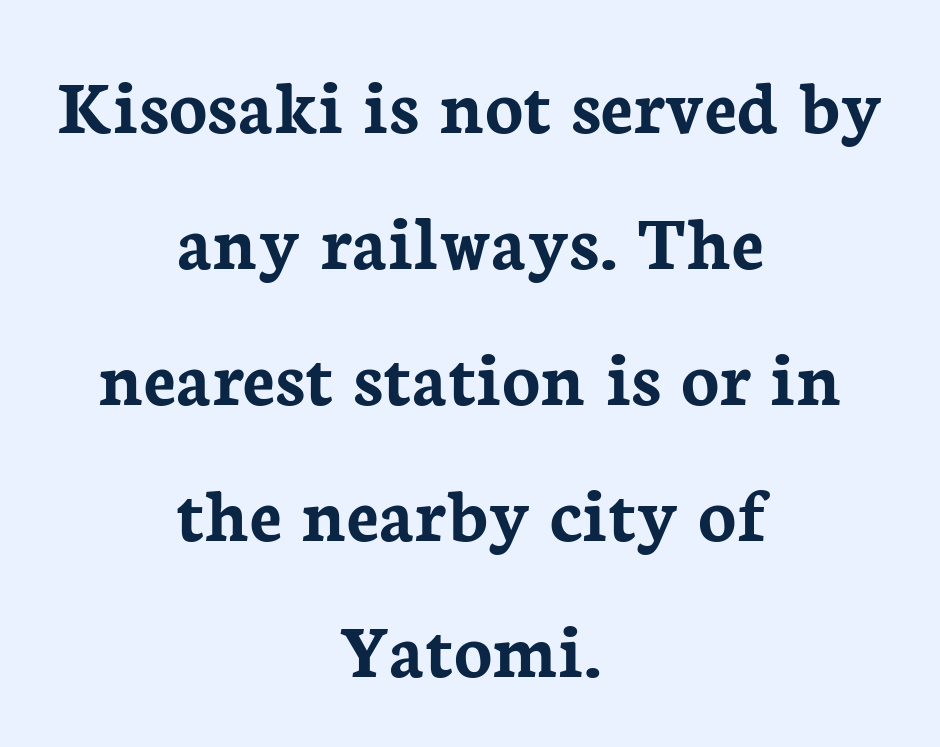
Q: Is the text bold? A: Yes.
Q: Is the text italic (slanted)? A: No, it is upright.
Q: Is the typeface a serif or a sans-serif typeface? A: Serif.
Q: Is the text underlined? A: No.
Q: How is the paragraph aligned? A: Centered.
Q: Is the spacing between letters normal or unusually wide? A: Normal.
Q: Width (condensed, normal, or wide)? A: Normal.
Q: Stroke contrast? A: Low.
Q: x-height? A: Medium.
Q: Monospaced? A: No.
